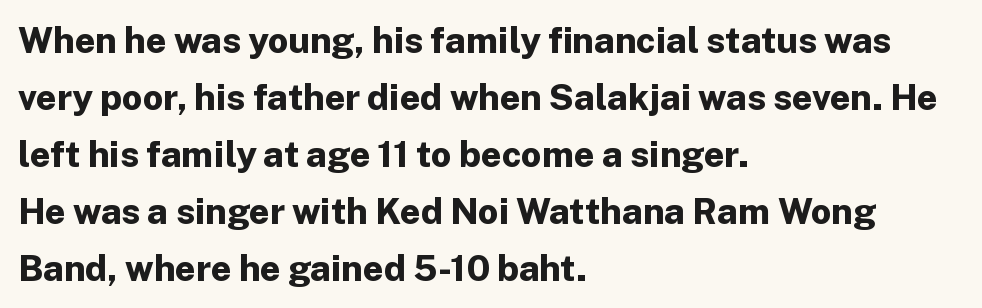
The image shows 36 px bold sans-serif type, upright; set left-aligned, normal line spacing (1.58x), normal letter spacing, not underlined; low stroke contrast and a medium x-height.
